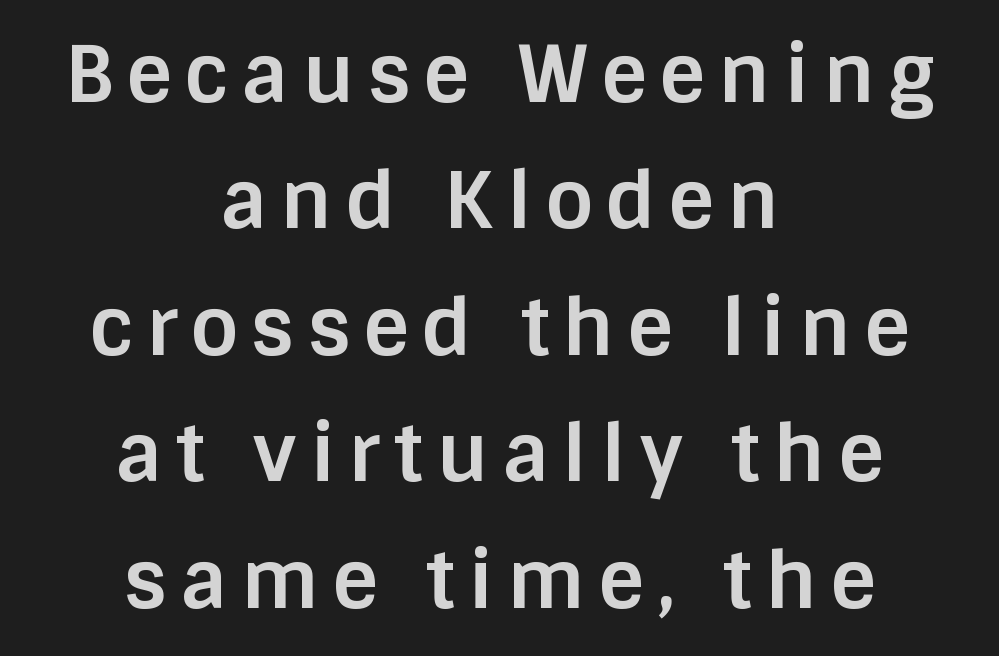
The image shows 79 px bold sans-serif type, upright; set centered, normal line spacing (1.6x), not underlined; low stroke contrast and a large x-height.
